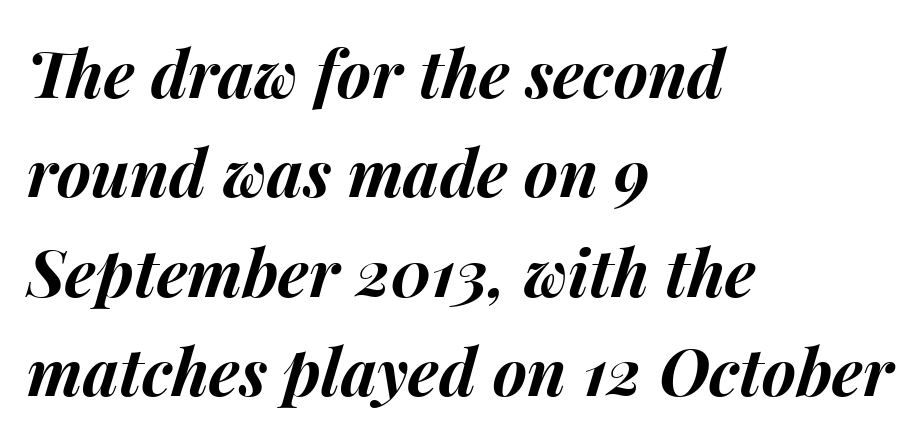
{"italic": "yes", "lean": "right", "slant_degrees": 15, "bold": "yes", "weight": "bold", "width": "normal", "stroke_contrast": "medium", "x_height": "medium", "monospaced": "no", "underline": "no", "align": "left", "line_spacing": "normal", "line_spacing_ratio": 1.53, "letter_spacing": "normal", "letter_spacing_em": 0.0, "glyph_px": 65}
